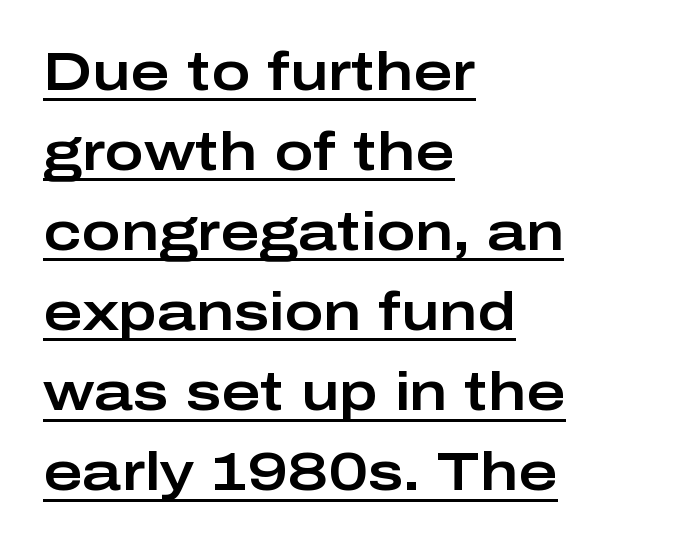
{"serif": "no", "italic": "no", "width": "wide", "stroke_contrast": "low", "x_height": "medium", "monospaced": "no", "underline": "yes", "align": "left", "line_spacing": "normal", "line_spacing_ratio": 1.51, "letter_spacing": "normal", "letter_spacing_em": 0.0, "glyph_px": 53}
